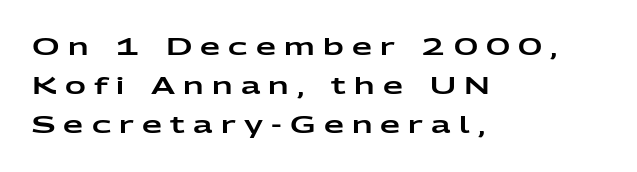
The image shows 23 px text type, upright; set left-aligned, normal line spacing (1.7x), unusually wide letter spacing (+0.36 em), not underlined.
